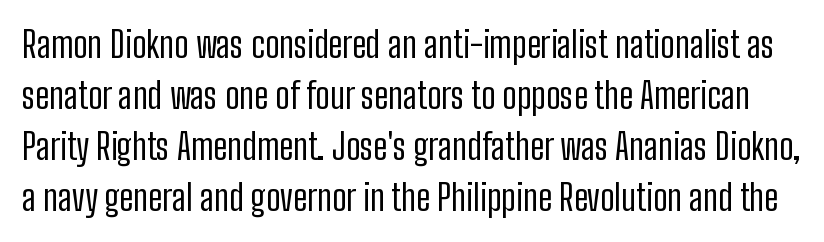
The image shows 36 px regular-weight, condensed sans-serif type, upright; set normal line spacing (1.42x), normal letter spacing, not underlined; low stroke contrast and a medium x-height.
